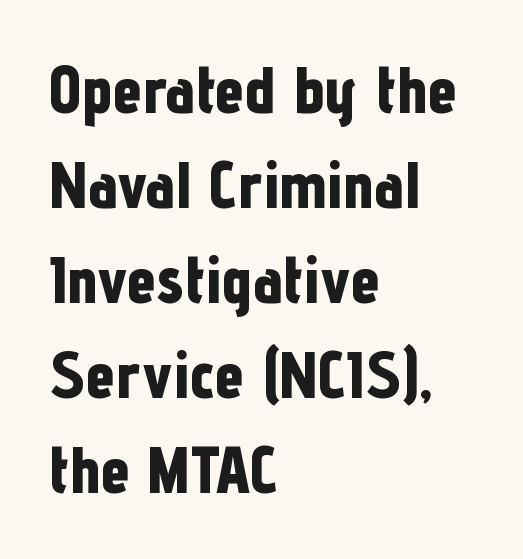
{"serif": "no", "italic": "no", "bold": "yes", "weight": "bold", "width": "condensed", "stroke_contrast": "low", "x_height": "medium", "monospaced": "no", "underline": "no", "align": "left", "line_spacing": "normal", "line_spacing_ratio": 1.44, "letter_spacing": "normal", "letter_spacing_em": 0.0, "glyph_px": 66}
